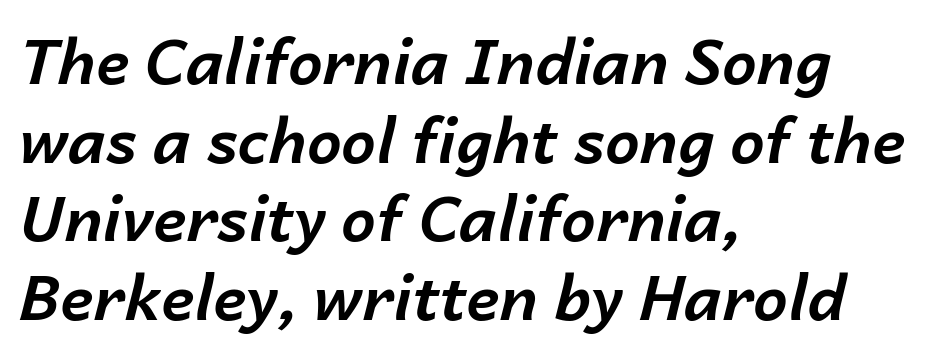
Q: Is the text bold? A: Yes.
Q: Is the text italic (slanted)? A: Yes, it leans right by about 14 degrees.
Q: Is the text underlined? A: No.
Q: How is the paragraph aligned? A: Left-aligned.
Q: Is the spacing between letters normal or unusually wide? A: Normal.
Q: Is the spacing between lines tight, normal or loose? A: Normal.
Q: Width (condensed, normal, or wide)? A: Normal.
Q: Stroke contrast? A: Low.
Q: x-height? A: Medium.
Q: Monospaced? A: No.
